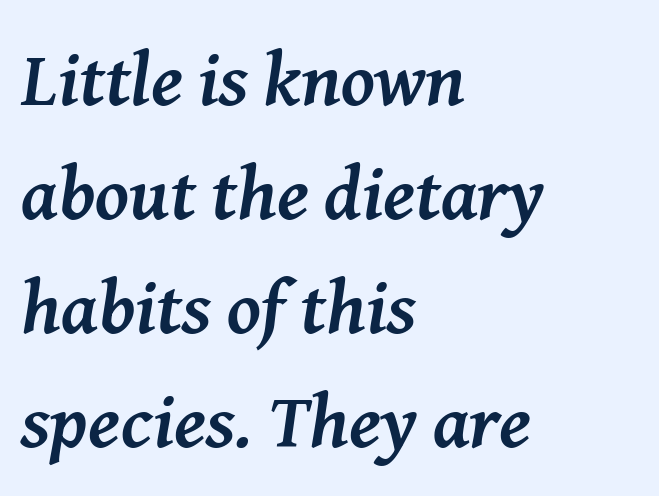
Varying glyph widths throughout — classic text-font behaviour. A dark, heavy texture on the line: the type is bold. This rendering employs a face with finishing strokes, i.e., a serif. Notice how the passage keeps a crisp vertical edge on the left only. Descenders are the only things crossing below the line. A normal amount of white space separates one row of letters from the next.
